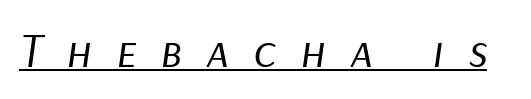
Q: Is the text bold? A: No.
Q: Is the text italic (slanted)? A: Yes, it leans right by about 9 degrees.
Q: Is the text underlined? A: Yes.
Q: Is the spacing between letters normal or unusually wide? A: Unusually wide.
Q: Width (condensed, normal, or wide)? A: Normal.
Q: Stroke contrast? A: Low.
Q: x-height? A: Medium.
Q: Monospaced? A: No.
